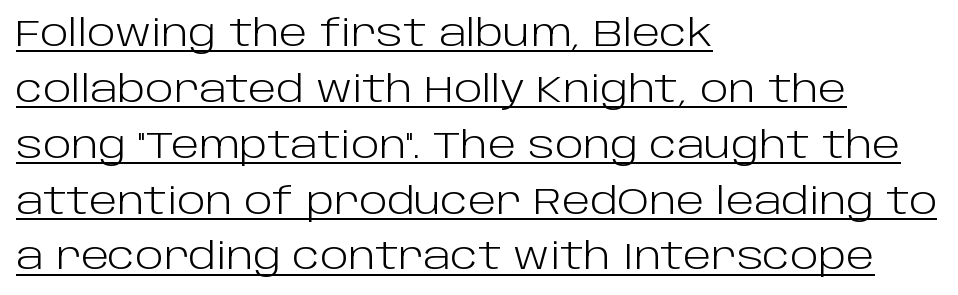
Q: Is the text bold? A: No.
Q: Is the text italic (slanted)? A: No, it is upright.
Q: Is the typeface a serif or a sans-serif typeface? A: Sans-serif.
Q: Is the text underlined? A: Yes.
Q: How is the paragraph aligned? A: Left-aligned.
Q: Is the spacing between letters normal or unusually wide? A: Normal.
Q: Is the spacing between lines tight, normal or loose? A: Normal.
Q: Width (condensed, normal, or wide)? A: Normal.
Q: Stroke contrast? A: Low.
Q: x-height? A: Large.
Q: Monospaced? A: No.
